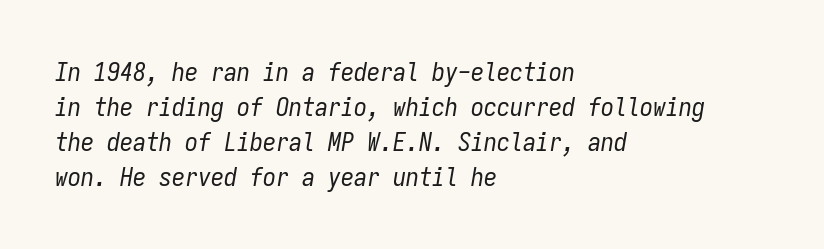
{"italic": "yes", "lean": "right", "slant_degrees": 9, "bold": "no", "underline": "no", "align": "left", "line_spacing": "normal", "line_spacing_ratio": 1.34, "letter_spacing": "normal", "letter_spacing_em": 0.0, "glyph_px": 26}
